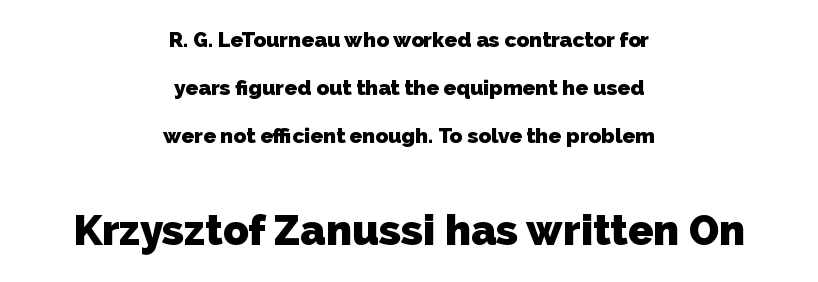
The image shows 42 px heavy sans-serif type; set centered, loose line spacing (2.29x), normal letter spacing, not underlined; the second (bottom) block is 2.0x larger; low stroke contrast and a medium x-height.
